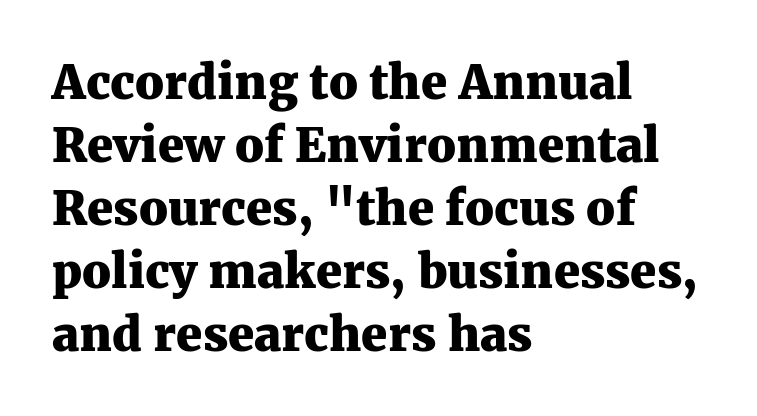
{"serif": "yes", "italic": "no", "bold": "yes", "weight": "heavy", "width": "normal", "stroke_contrast": "medium", "x_height": "medium", "monospaced": "no", "underline": "no", "align": "left", "line_spacing": "normal", "line_spacing_ratio": 1.34, "letter_spacing": "normal", "letter_spacing_em": 0.0, "glyph_px": 47}
